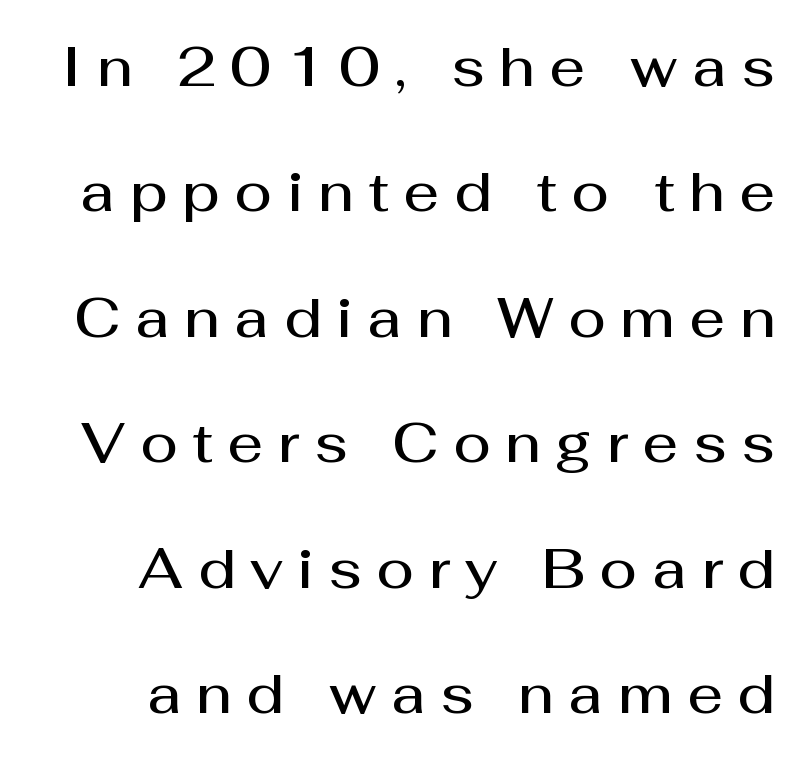
Q: Is the text bold? A: Semi-bold.
Q: Is the text italic (slanted)? A: No, it is upright.
Q: Is the typeface a serif or a sans-serif typeface? A: Sans-serif.
Q: Is the text underlined? A: No.
Q: Is the spacing between letters normal or unusually wide? A: Unusually wide.
Q: Is the spacing between lines tight, normal or loose? A: Loose.
Q: Width (condensed, normal, or wide)? A: Normal.
Q: Stroke contrast? A: Medium.
Q: x-height? A: Medium.
Q: Monospaced? A: No.
